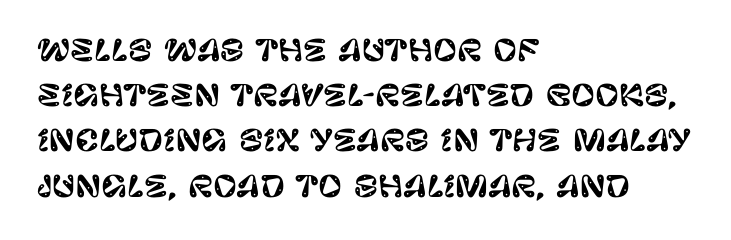
Q: Is the text italic (slanted)? A: Yes.
Q: Is the typeface a serif or a sans-serif typeface? A: Sans-serif.
Q: Is the text underlined? A: No.
Q: How is the paragraph aligned? A: Left-aligned.
Q: Is the spacing between letters normal or unusually wide? A: Normal.
Q: Is the spacing between lines tight, normal or loose? A: Normal.
Q: Width (condensed, normal, or wide)? A: Normal.
Q: Stroke contrast? A: Low.
Q: x-height? A: Large.
Q: Monospaced? A: No.
